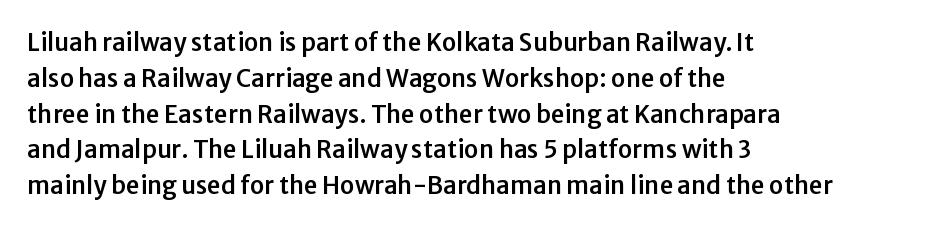
{"italic": "no", "underline": "no", "align": "left", "line_spacing": "normal", "line_spacing_ratio": 1.49, "letter_spacing": "normal", "letter_spacing_em": 0.0, "glyph_px": 24}
